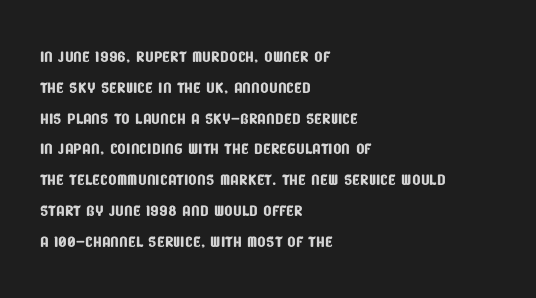
{"underline": "no", "align": "left", "line_spacing": "normal", "line_spacing_ratio": 1.4, "letter_spacing": "normal", "letter_spacing_em": 0.0, "glyph_px": 22}
